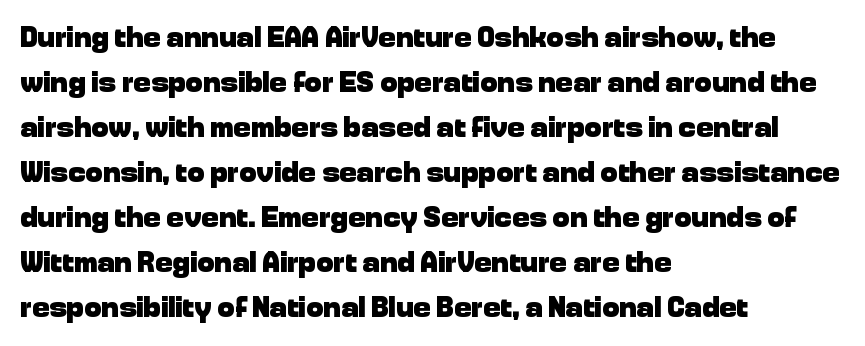
The image shows 29 px heavy sans-serif type, upright; set left-aligned, normal line spacing (1.55x), normal letter spacing, not underlined; low stroke contrast and a medium x-height.
